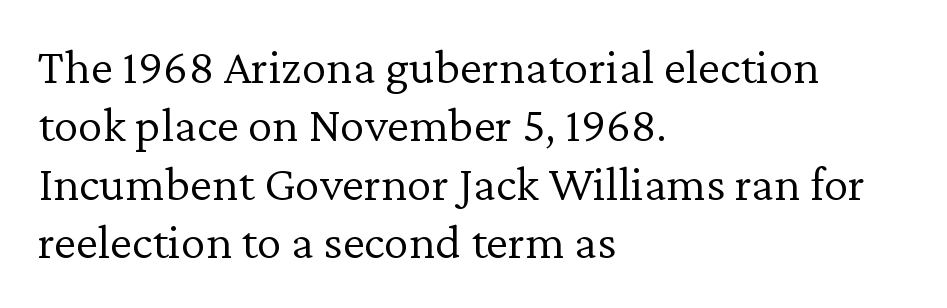
{"serif": "yes", "italic": "no", "bold": "no", "weight": "light", "width": "normal", "stroke_contrast": "low", "x_height": "medium", "monospaced": "no", "underline": "no", "align": "left", "line_spacing_ratio": 1.17, "letter_spacing": "normal", "letter_spacing_em": 0.0, "glyph_px": 50}
